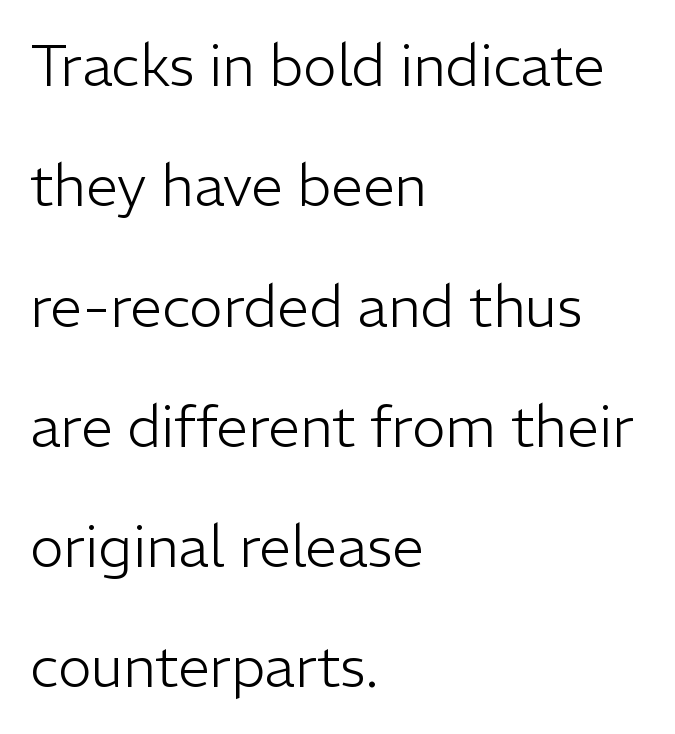
Q: Is the text bold? A: No.
Q: Is the text italic (slanted)? A: No, it is upright.
Q: Is the typeface a serif or a sans-serif typeface? A: Sans-serif.
Q: Is the text underlined? A: No.
Q: How is the paragraph aligned? A: Left-aligned.
Q: Is the spacing between letters normal or unusually wide? A: Normal.
Q: Is the spacing between lines tight, normal or loose? A: Loose.
Q: Width (condensed, normal, or wide)? A: Normal.
Q: Stroke contrast? A: Low.
Q: x-height? A: Medium.
Q: Monospaced? A: No.
